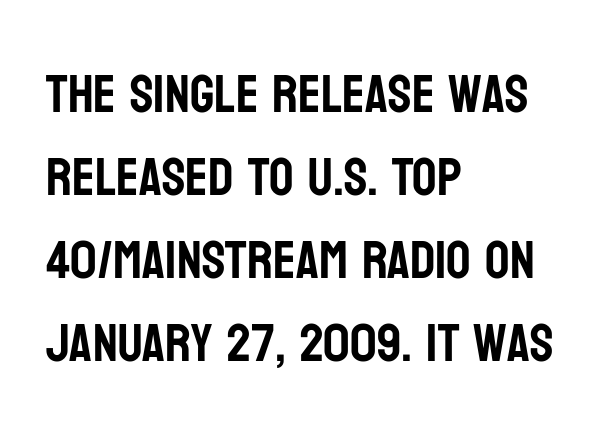
Q: Is the text italic (slanted)? A: No, it is upright.
Q: Is the typeface a serif or a sans-serif typeface? A: Sans-serif.
Q: Is the text underlined? A: No.
Q: How is the paragraph aligned? A: Left-aligned.
Q: Is the spacing between letters normal or unusually wide? A: Normal.
Q: Is the spacing between lines tight, normal or loose? A: Normal.
Q: Width (condensed, normal, or wide)? A: Condensed.
Q: Stroke contrast? A: Low.
Q: x-height? A: Large.
Q: Monospaced? A: No.
